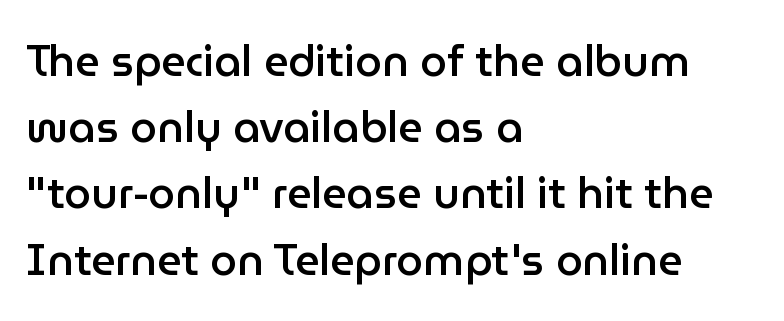
Q: Is the text bold? A: Semi-bold.
Q: Is the text italic (slanted)? A: No, it is upright.
Q: Is the typeface a serif or a sans-serif typeface? A: Sans-serif.
Q: Is the text underlined? A: No.
Q: How is the paragraph aligned? A: Left-aligned.
Q: Is the spacing between letters normal or unusually wide? A: Normal.
Q: Is the spacing between lines tight, normal or loose? A: Normal.
Q: Width (condensed, normal, or wide)? A: Normal.
Q: Stroke contrast? A: Low.
Q: x-height? A: Medium.
Q: Monospaced? A: No.
